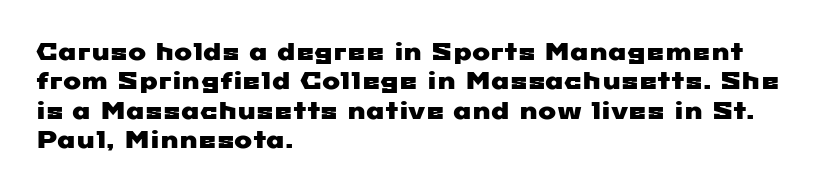
The image shows 24 px text type; set left-aligned, line spacing 1.22x, normal letter spacing, not underlined.
